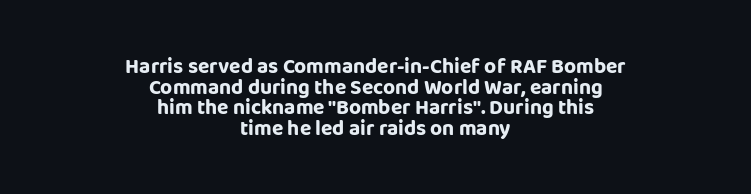
Honestly, the letter spacing is just normal — you wouldn't notice it. The gap between lines stays unmarked. The lines in this sample share a center point and differ in where they start and stop. Reading down the column, the eye jumps only a short way to each next line. Nope, not italic — everything's standing straight.
